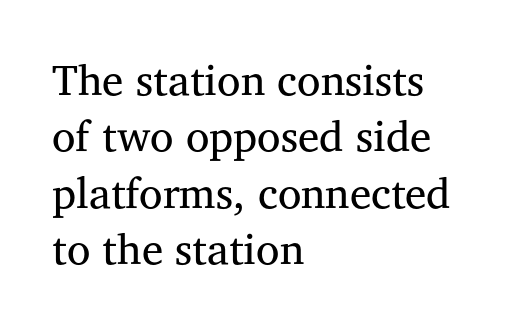
The image shows 43 px regular-weight serif type, upright; set left-aligned, normal line spacing (1.31x), normal letter spacing, not underlined; medium stroke contrast and a medium x-height.
